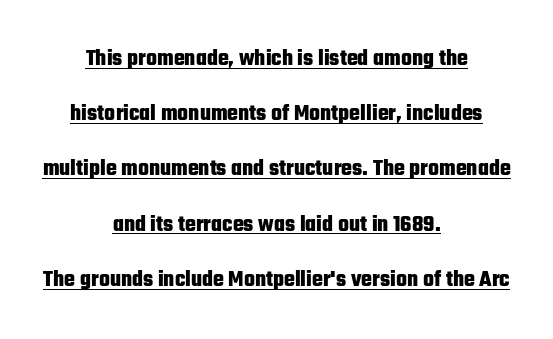
Every character sits straight up, as roman type does. A baseline rule has been typeset under these characters. Reading down the column, the eye jumps a long way to each next line. The paragraph shown floats in the horizontal middle. A typesetter would call this zero additional tracking.
